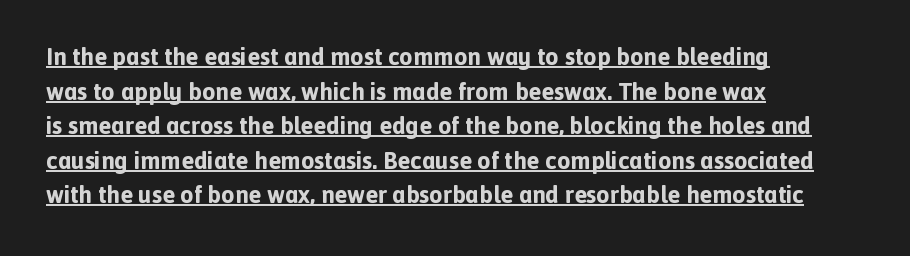
{"italic": "no", "bold": "yes", "underline": "yes", "align": "left", "line_spacing": "normal", "line_spacing_ratio": 1.44, "letter_spacing": "normal", "letter_spacing_em": 0.0, "glyph_px": 24}
